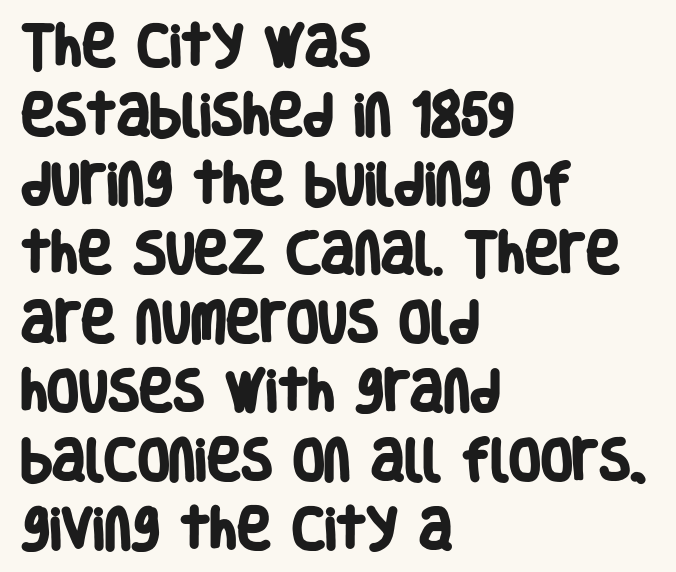
The image shows 46 px heavy, condensed sans-serif type; set left-aligned, normal line spacing (1.5x), normal letter spacing, not underlined; low stroke contrast and a large x-height.
